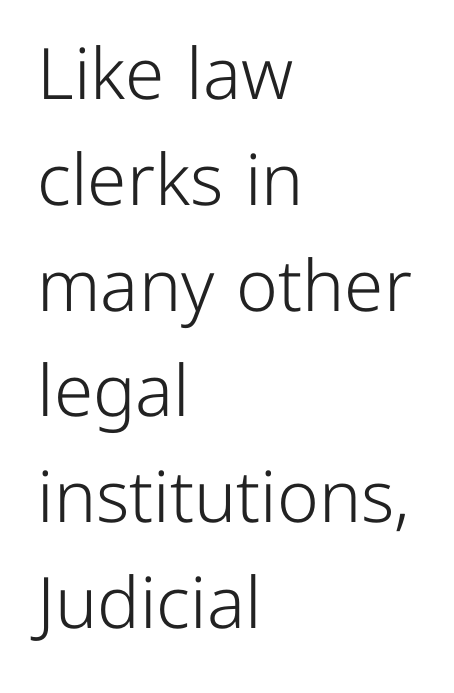
The image shows 71 px light sans-serif type, upright; set left-aligned, normal line spacing (1.49x), normal letter spacing, not underlined; low stroke contrast and a medium x-height.
